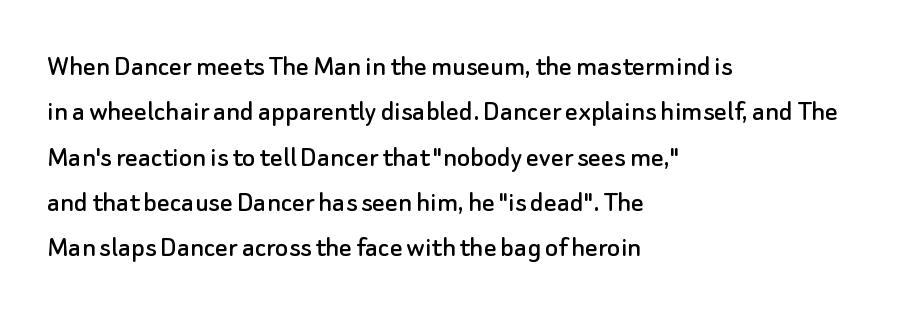
Q: Is the text italic (slanted)? A: No, it is upright.
Q: Is the typeface a serif or a sans-serif typeface? A: Sans-serif.
Q: Is the text underlined? A: No.
Q: How is the paragraph aligned? A: Left-aligned.
Q: Is the spacing between letters normal or unusually wide? A: Normal.
Q: Is the spacing between lines tight, normal or loose? A: Normal.
Q: Width (condensed, normal, or wide)? A: Normal.
Q: Stroke contrast? A: Low.
Q: x-height? A: Small.
Q: Monospaced? A: No.
